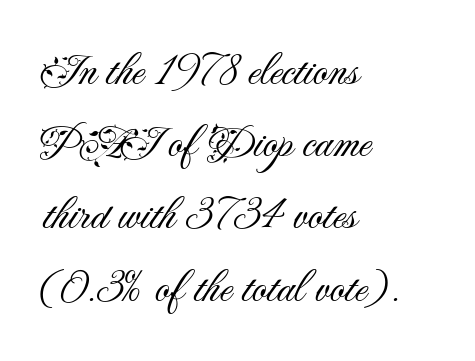
Between one letter and the next there's only the usual sliver of space. The strip under each line holds only bare page. Is this a sans? Yes — the strokes have no serifs.
